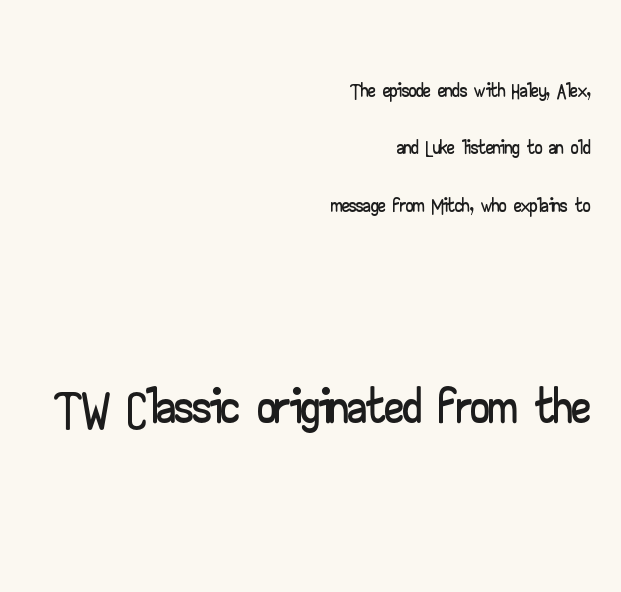
{"serif": "no", "italic": "no", "width": "wide", "stroke_contrast": "low", "x_height": "small", "monospaced": "no", "underline": "no", "align": "right", "line_spacing": "loose", "line_spacing_ratio": 1.91, "letter_spacing": "normal", "letter_spacing_em": 0.0, "larger_block": "second", "size_ratio": 2.47, "glyph_px": 74}
